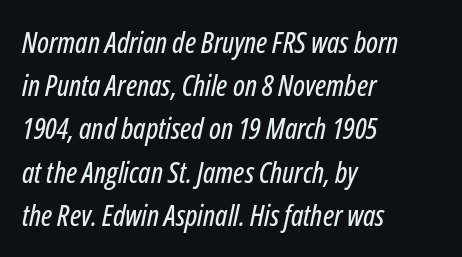
The image shows 29 px condensed type, italic (leaning right); set left-aligned, normal line spacing (1.49x), normal letter spacing, not underlined; low stroke contrast and a medium x-height.
